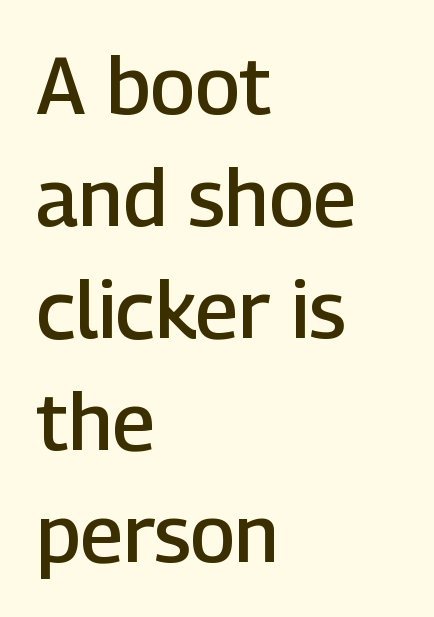
The image shows 80 px semibold sans-serif type, upright; set left-aligned, normal line spacing (1.4x), normal letter spacing, not underlined; low stroke contrast and a medium x-height.
